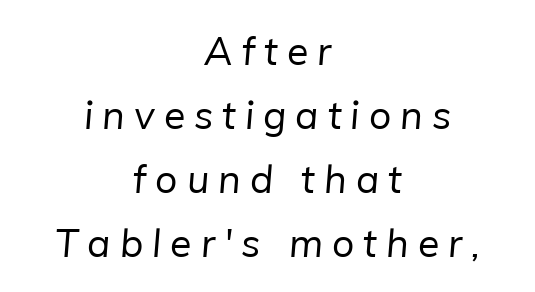
{"serif": "no", "bold": "no", "weight": "regular", "width": "normal", "stroke_contrast": "low", "x_height": "medium", "monospaced": "no", "underline": "no", "align": "center", "line_spacing": "normal", "line_spacing_ratio": 1.64, "letter_spacing": "wide", "letter_spacing_em": 0.23, "glyph_px": 39}
